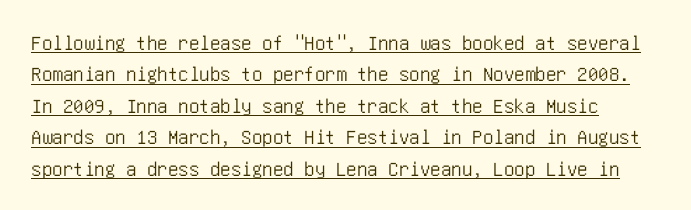
{"italic": "no", "underline": "yes", "line_spacing": "normal", "line_spacing_ratio": 1.5, "letter_spacing": "normal", "letter_spacing_em": 0.0, "glyph_px": 21}
